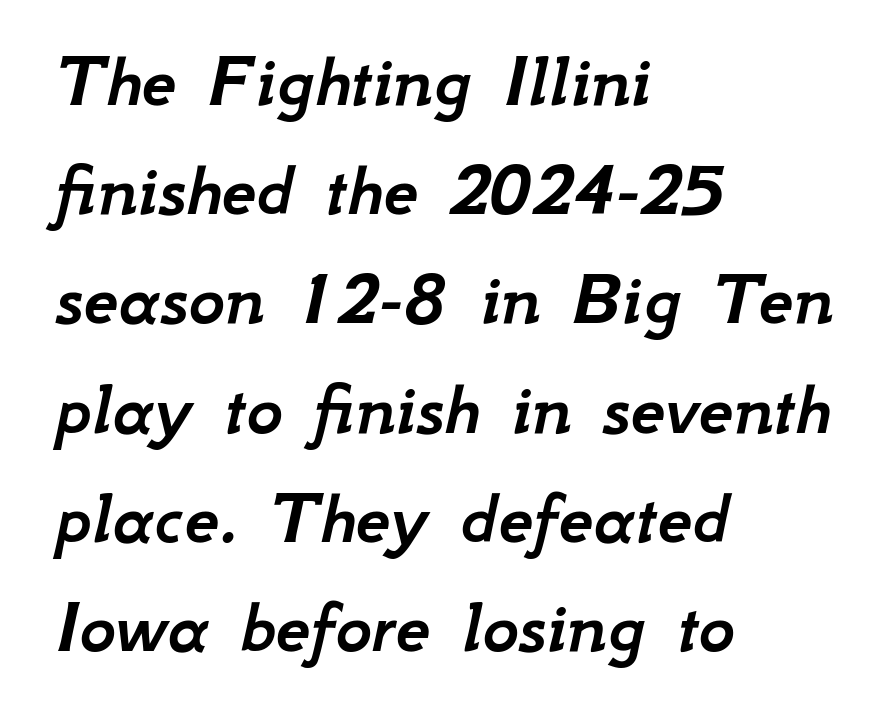
The passage shown stacks its lines at a standard gap. How are the letters spaced? Ordinarily, with no added tracking. Slant detected: the letters are inclined. The gap between lines stays unmarked.
